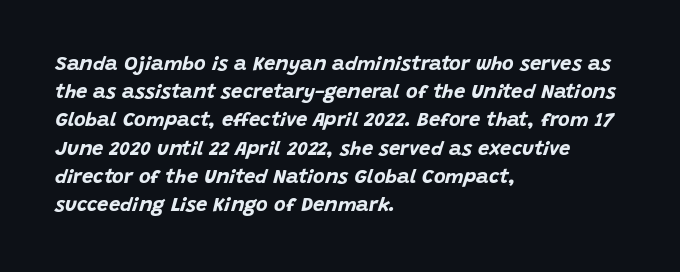
Q: Is the text bold? A: Yes.
Q: Is the text italic (slanted)? A: Yes, it leans right by about 15 degrees.
Q: Is the text underlined? A: No.
Q: How is the paragraph aligned? A: Left-aligned.
Q: Is the spacing between letters normal or unusually wide? A: Normal.
Q: Is the spacing between lines tight, normal or loose? A: Normal.
